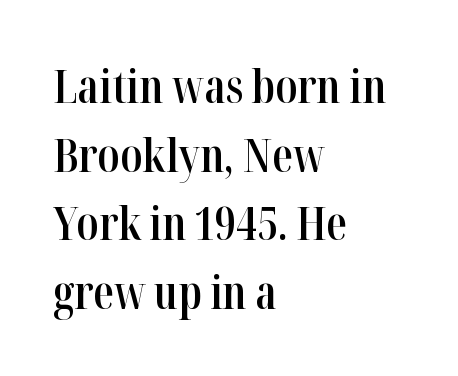
Varying glyph widths throughout — classic text-font behaviour. The area under the type is left untouched. Is this a sans? No — the strokes have serifs. Quick note: not italic, upright. Is the type bold? Partly — it's a semibold, heavier than regular but not fully bold. Left-aligned paragraph, ragged on the right.
